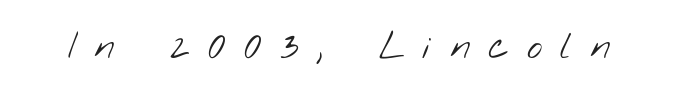
{"serif": "no", "bold": "no", "weight": "light", "width": "wide", "stroke_contrast": "low", "x_height": "small", "monospaced": "no", "underline": "no", "letter_spacing": "wide", "letter_spacing_em": 0.49, "glyph_px": 37}
